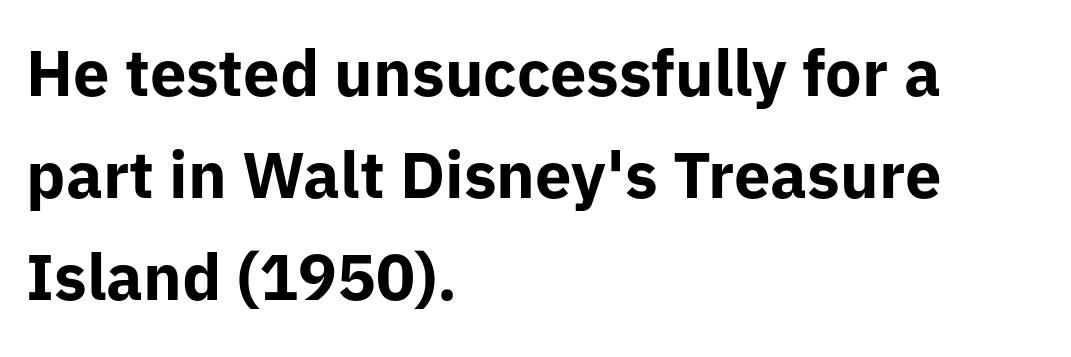
{"serif": "no", "italic": "no", "bold": "yes", "weight": "bold", "width": "normal", "stroke_contrast": "low", "x_height": "medium", "monospaced": "no", "underline": "no", "align": "left", "line_spacing": "normal", "line_spacing_ratio": 1.57, "letter_spacing": "normal", "letter_spacing_em": 0.0, "glyph_px": 65}
